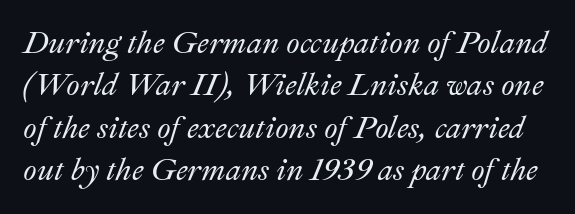
The image shows 31 px text type, italic (leaning right); set normal line spacing (1.37x), normal letter spacing, not underlined; medium stroke contrast and a small x-height.
